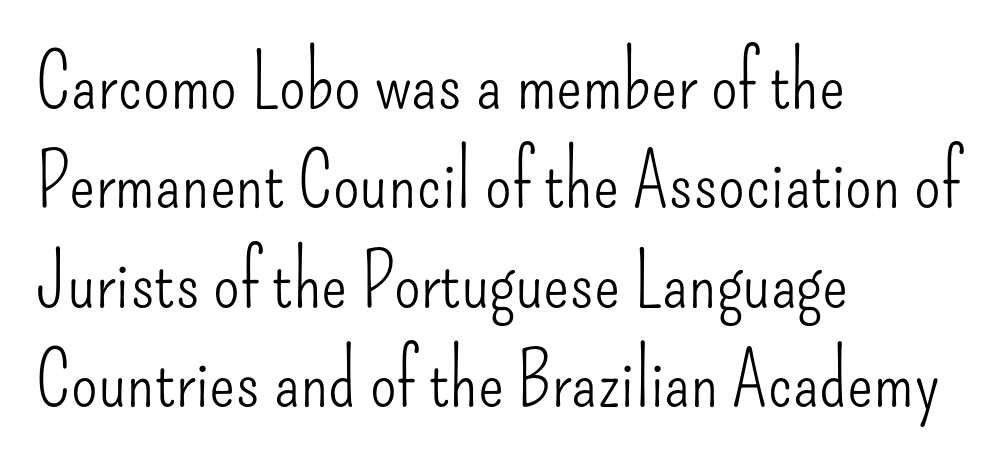
Q: Is the text bold? A: No.
Q: Is the text italic (slanted)? A: No, it is upright.
Q: Is the typeface a serif or a sans-serif typeface? A: Sans-serif.
Q: Is the text underlined? A: No.
Q: How is the paragraph aligned? A: Left-aligned.
Q: Is the spacing between letters normal or unusually wide? A: Normal.
Q: Is the spacing between lines tight, normal or loose? A: Normal.
Q: Width (condensed, normal, or wide)? A: Condensed.
Q: Stroke contrast? A: Low.
Q: x-height? A: Small.
Q: Monospaced? A: No.
